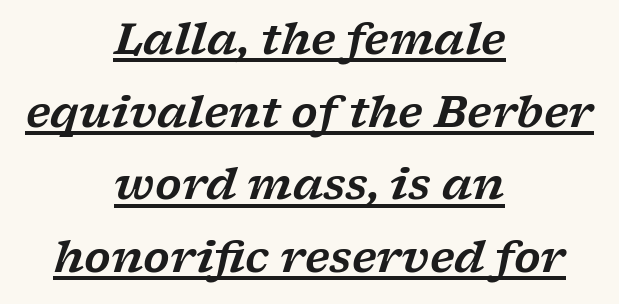
Q: Is the text italic (slanted)? A: Yes, it leans right by about 17 degrees.
Q: Is the typeface a serif or a sans-serif typeface? A: Serif.
Q: Is the text underlined? A: Yes.
Q: How is the paragraph aligned? A: Centered.
Q: Is the spacing between letters normal or unusually wide? A: Normal.
Q: Is the spacing between lines tight, normal or loose? A: Normal.
Q: Width (condensed, normal, or wide)? A: Wide.
Q: Stroke contrast? A: Low.
Q: x-height? A: Medium.
Q: Monospaced? A: No.
